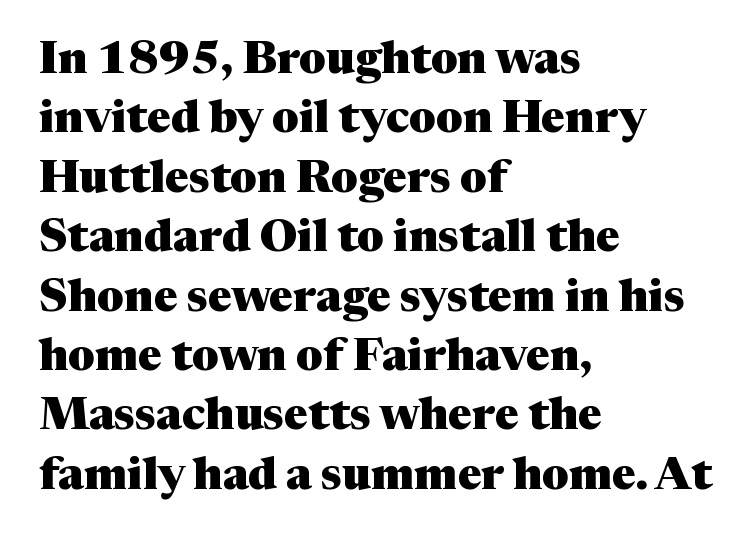
{"serif": "yes", "italic": "no", "bold": "yes", "weight": "heavy", "width": "normal", "stroke_contrast": "medium", "x_height": "medium", "monospaced": "no", "underline": "no", "align": "left", "line_spacing": "normal", "line_spacing_ratio": 1.32, "letter_spacing": "normal", "letter_spacing_em": 0.0, "glyph_px": 45}
